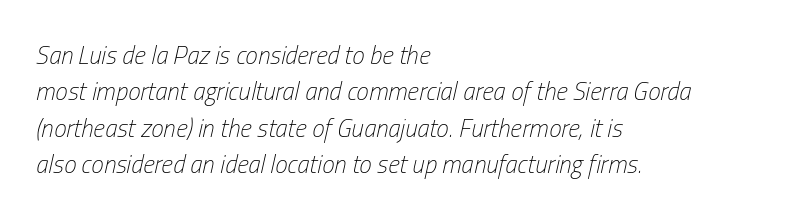
The image shows 25 px text type, italic (leaning right); set left-aligned, normal line spacing (1.46x), normal letter spacing, not underlined.
